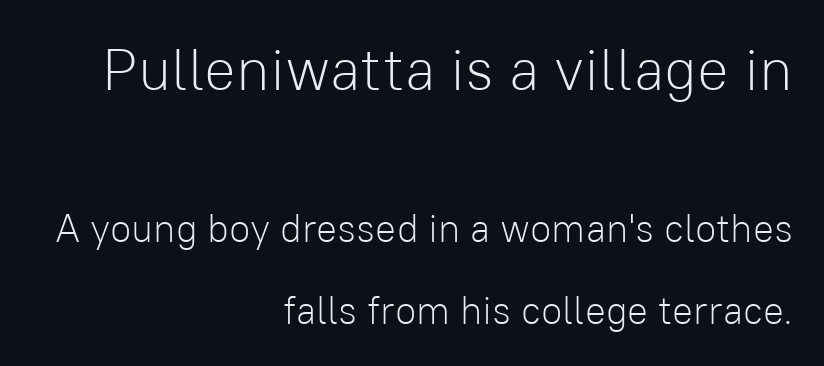
{"serif": "no", "italic": "no", "bold": "no", "weight": "light", "width": "normal", "stroke_contrast": "low", "x_height": "medium", "monospaced": "no", "underline": "no", "align": "right", "line_spacing": "loose", "line_spacing_ratio": 2.11, "letter_spacing": "normal", "letter_spacing_em": 0.0, "larger_block": "first", "size_ratio": 1.51, "glyph_px": 59}
